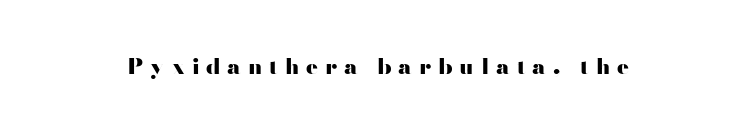
Q: Is the text bold? A: Yes.
Q: Is the text italic (slanted)? A: No, it is upright.
Q: Is the text underlined? A: No.
Q: Is the spacing between letters normal or unusually wide? A: Unusually wide.
